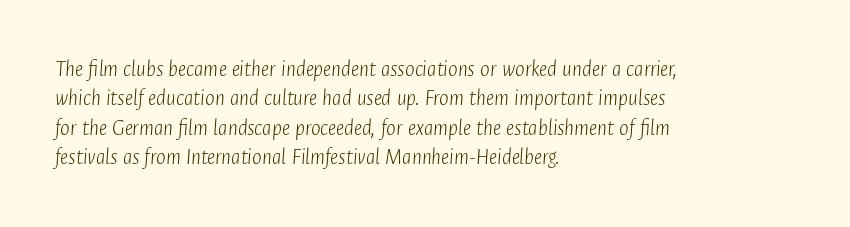
Casual observation: everything's shoved over to the left. The strip under each line holds only bare page. Weight: not bold — regular or lighter. A typesetter would call this leading conventional body-copy spacing. A typesetter would mark this as italic. Short note: letters normally spaced.
